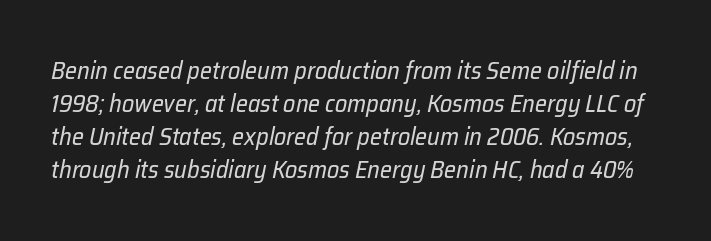
Q: Is the text bold? A: No.
Q: Is the text italic (slanted)? A: Yes, it leans right by about 12 degrees.
Q: Is the text underlined? A: No.
Q: Is the spacing between letters normal or unusually wide? A: Normal.
Q: Is the spacing between lines tight, normal or loose? A: Normal.
